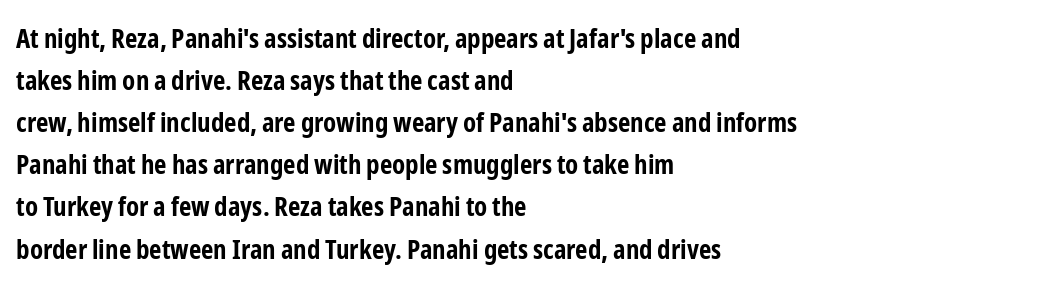
Q: Is the text bold? A: Yes.
Q: Is the text italic (slanted)? A: No, it is upright.
Q: Is the text underlined? A: No.
Q: How is the paragraph aligned? A: Left-aligned.
Q: Is the spacing between letters normal or unusually wide? A: Normal.
Q: Is the spacing between lines tight, normal or loose? A: Normal.
